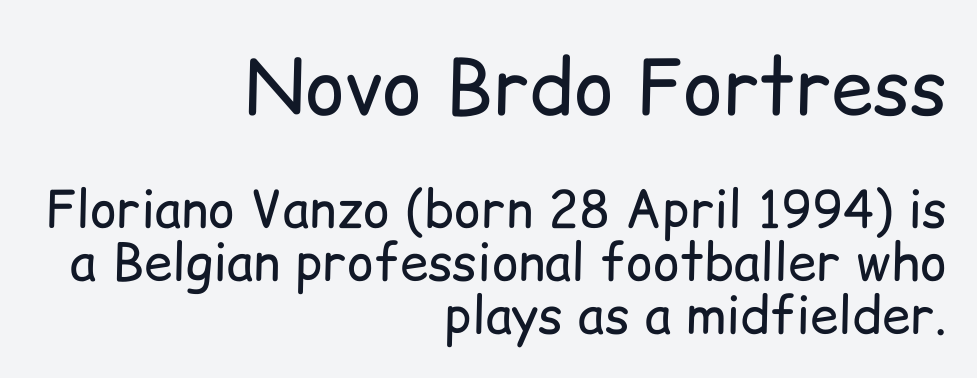
Heaviness? Minimal to ordinary, like unemphasized prose. Style check: upright. Here the first block reads like a headline and the second like body copy. Nobody drew a line under any word here.
